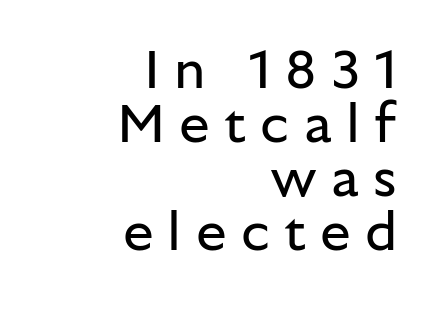
The image shows 55 px regular-weight sans-serif type, upright; set right-aligned, tight line spacing (0.98x), unusually wide letter spacing (+0.26 em), not underlined; low stroke contrast and a medium x-height.
